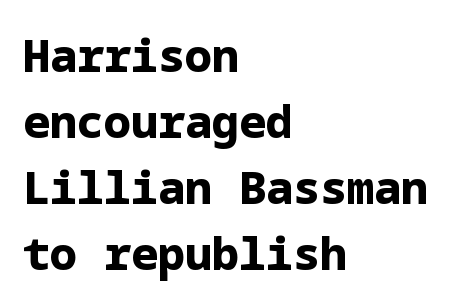
The image shows 45 px bold sans-serif type, upright; set left-aligned, normal line spacing (1.47x), normal letter spacing, not underlined; low stroke contrast and a medium x-height.
